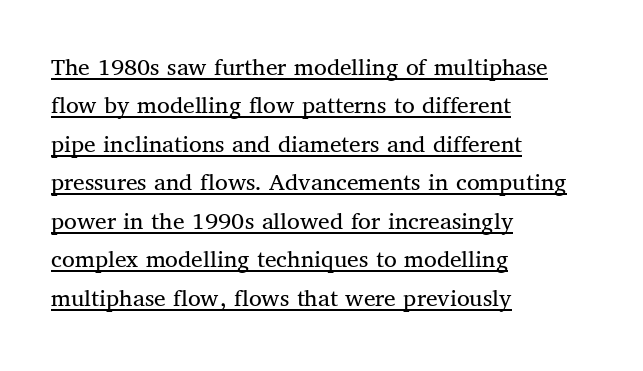
A roman cut, with each character standing at attention. The tracking reads as untouched default to a designer's eye. Reading down the column, the eye jumps a familiar distance to each next line. One-word summary of the alignment: left. No extra ink here — the face is not bold. Decoration check: the copy is underlined.
